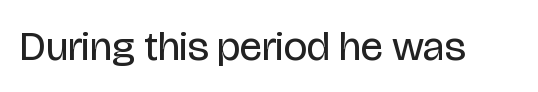
The glyphs are unaccompanied by any horizontal stroke below them. Glyph-to-glyph distance matches everyday printed text. The passage shown is not bold in any degree. The letters stand straight up with perfectly vertical stems.
